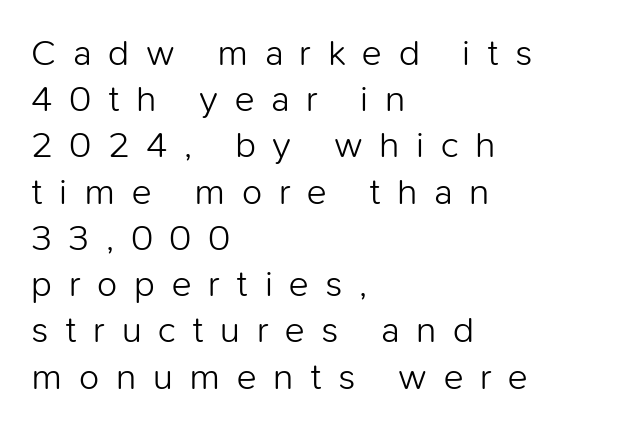
The image shows 37 px light sans-serif type, upright; set left-aligned, normal line spacing (1.25x), unusually wide letter spacing (+0.45 em), not underlined; low stroke contrast and a medium x-height.
